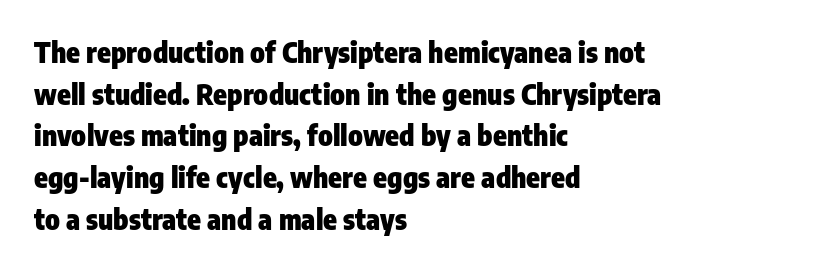
{"serif": "no", "italic": "no", "bold": "yes", "weight": "heavy", "width": "condensed", "stroke_contrast": "low", "x_height": "medium", "monospaced": "no", "underline": "no", "align": "left", "line_spacing": "normal", "line_spacing_ratio": 1.49, "letter_spacing": "normal", "letter_spacing_em": 0.0, "glyph_px": 28}
